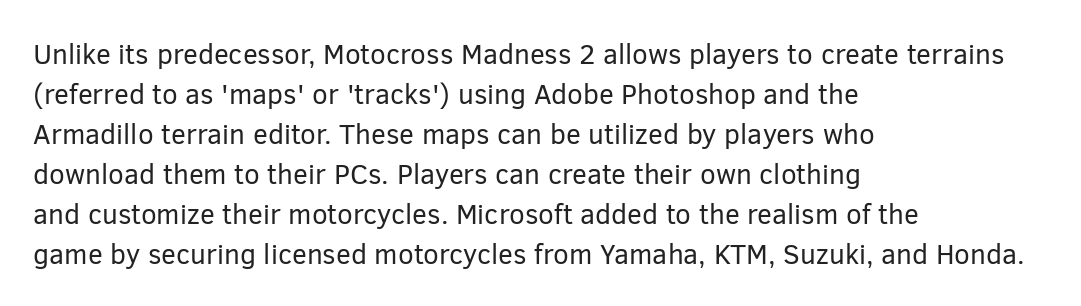
Typographically, this falls in the sans-serif category. Default kerning and tracking; the words read as compact shapes. Do the characters align in a grid? No, the font is proportional. Italic? Not at all — the glyphs are vertical. The cut favours lightness, reaching ordinary text weight at its darkest. Vertical spacing — default.
